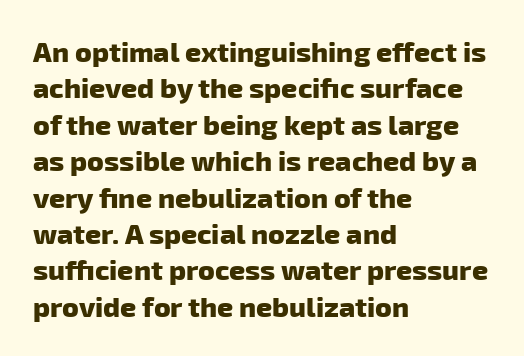
Q: Is the text bold? A: Yes.
Q: Is the typeface a serif or a sans-serif typeface? A: Sans-serif.
Q: Is the text underlined? A: No.
Q: How is the paragraph aligned? A: Left-aligned.
Q: Is the spacing between letters normal or unusually wide? A: Normal.
Q: Is the spacing between lines tight, normal or loose? A: Normal.
Q: Width (condensed, normal, or wide)? A: Normal.
Q: Stroke contrast? A: Low.
Q: x-height? A: Medium.
Q: Monospaced? A: No.
